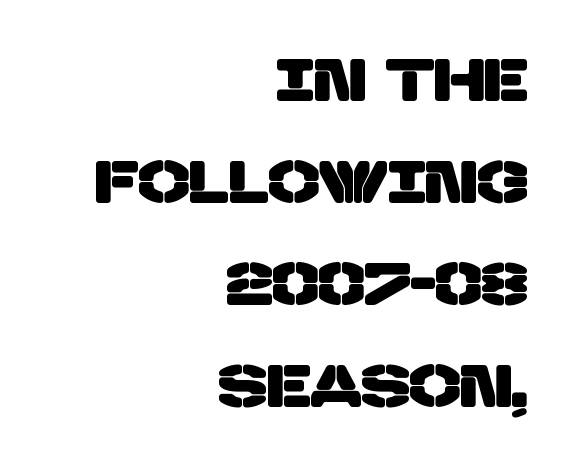
{"serif": "no", "width": "normal", "stroke_contrast": "low", "x_height": "large", "monospaced": "no", "underline": "no", "align": "right", "line_spacing": "normal", "line_spacing_ratio": 1.67, "letter_spacing": "normal", "letter_spacing_em": 0.0, "glyph_px": 61}
